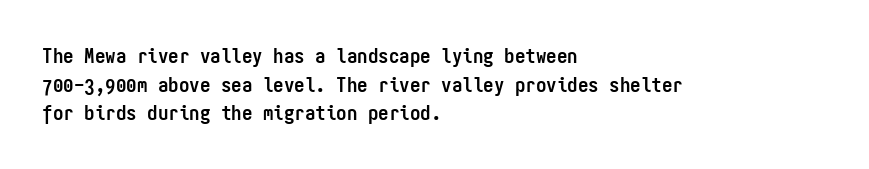
Notice how descenders clear the ascenders below comfortably — that's standard leading. Clear beneath every line of the passage. These lines are set flush left with a ragged right edge. The type sits square on the baseline with zero lean. Each word holds together tightly as a unit, with standard inter-letter gaps.
